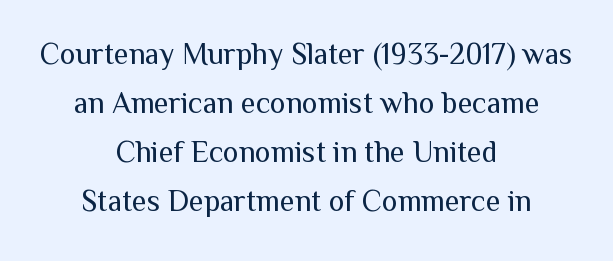
Q: Is the text bold? A: No.
Q: Is the text italic (slanted)? A: No, it is upright.
Q: Is the typeface a serif or a sans-serif typeface? A: Sans-serif.
Q: Is the text underlined? A: No.
Q: How is the paragraph aligned? A: Centered.
Q: Is the spacing between letters normal or unusually wide? A: Normal.
Q: Is the spacing between lines tight, normal or loose? A: Normal.
Q: Width (condensed, normal, or wide)? A: Normal.
Q: Stroke contrast? A: Medium.
Q: x-height? A: Medium.
Q: Monospaced? A: No.
